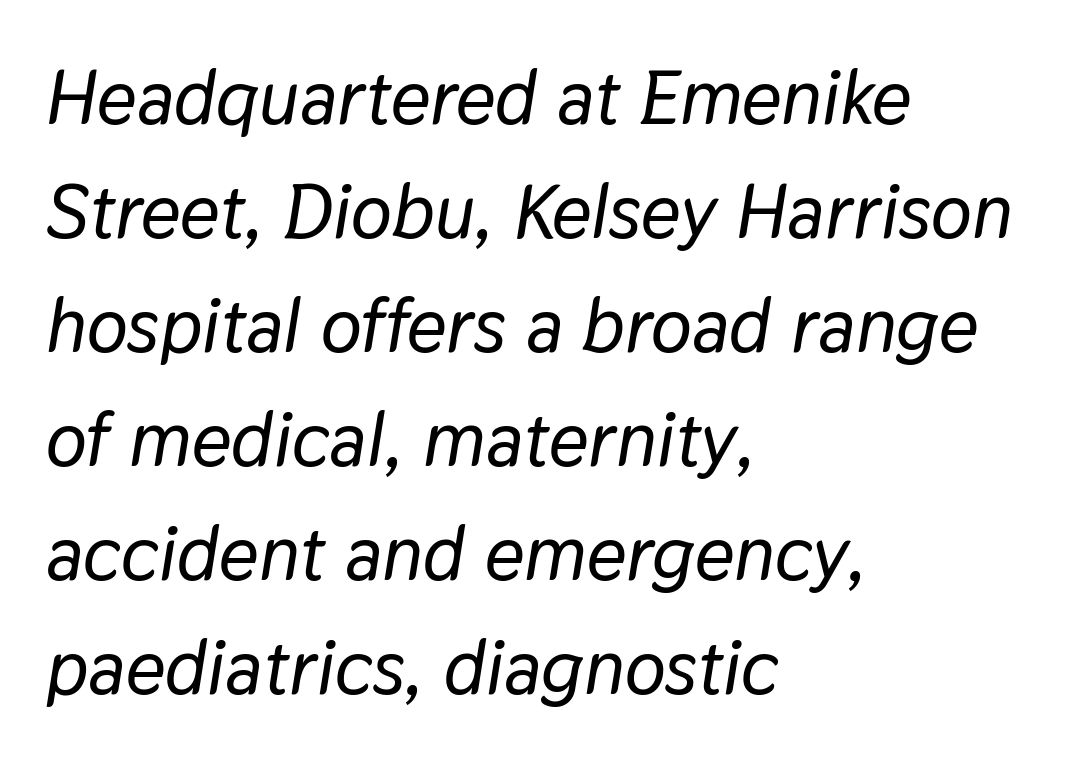
{"italic": "yes", "lean": "right", "slant_degrees": 9, "width": "normal", "stroke_contrast": "low", "x_height": "medium", "monospaced": "no", "underline": "no", "align": "left", "line_spacing": "normal", "line_spacing_ratio": 1.48, "letter_spacing": "normal", "letter_spacing_em": 0.0, "glyph_px": 77}
